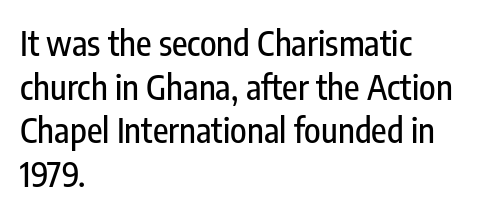
The image shows 34 px condensed sans-serif type, upright; set left-aligned, normal line spacing (1.28x), normal letter spacing, not underlined; low stroke contrast and a medium x-height.
